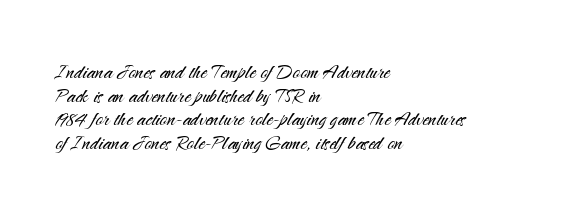
The image shows 25 px text type; set left-aligned, tight line spacing (0.95x), normal letter spacing, not underlined.
